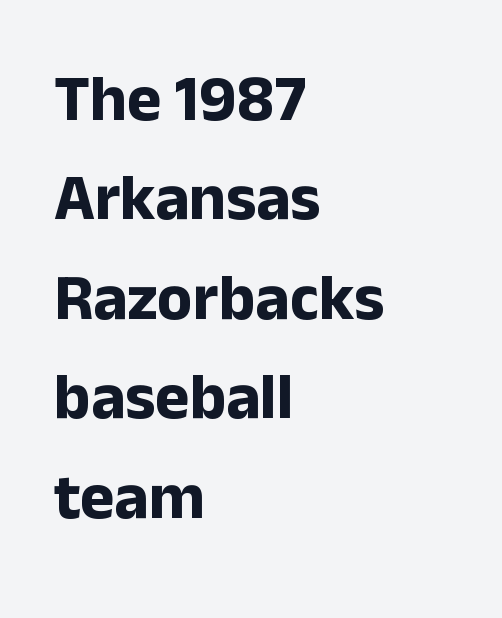
{"serif": "no", "italic": "no", "bold": "yes", "weight": "bold", "width": "normal", "stroke_contrast": "low", "x_height": "medium", "monospaced": "no", "underline": "no", "align": "left", "line_spacing": "normal", "line_spacing_ratio": 1.53, "letter_spacing": "normal", "letter_spacing_em": 0.0, "glyph_px": 65}
